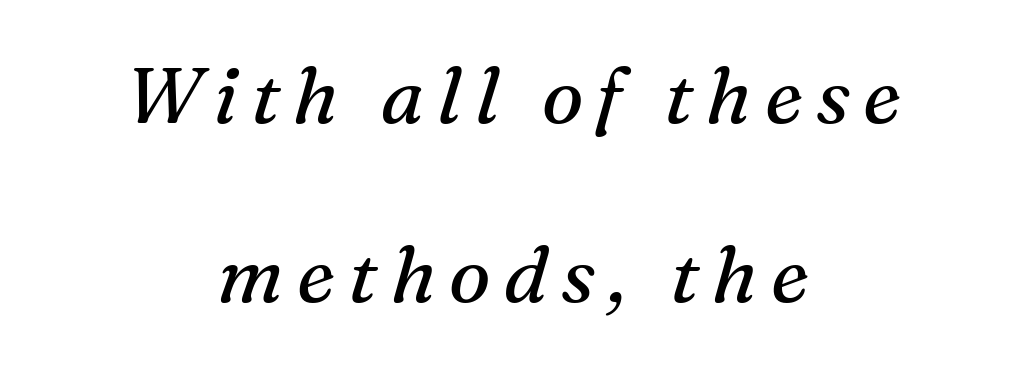
Font category for this specimen: serif. Spacing verdict: proportional, widths tailored to each character. These glyphs show unthickened strokes, regular width or finer. Rendered with sloped, italic letterforms. The specimen omits any rule beneath the text block's lines.
